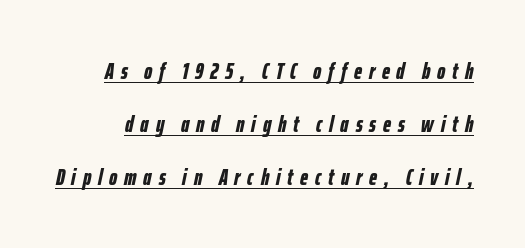
{"italic": "yes", "lean": "right", "slant_degrees": 12, "bold": "yes", "underline": "yes", "line_spacing": "loose", "line_spacing_ratio": 2.3, "letter_spacing": "wide", "letter_spacing_em": 0.3, "glyph_px": 23}
